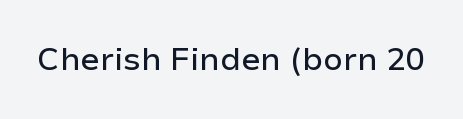
Rendered with straight, roman letterforms. You could not count columns in this text — the font is proportionally spaced. Rule under the text: the space is simply empty. The letters carry no serifs — their stems end cleanly without finishing strokes. This sample uses plain, unmodified letter spacing.
